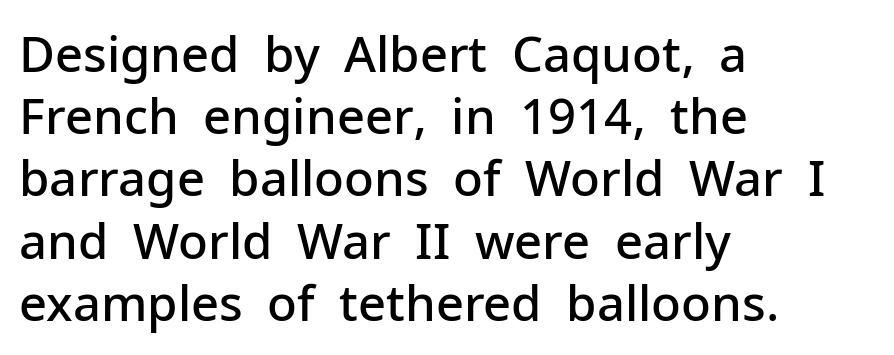
{"serif": "no", "italic": "no", "bold": "semi", "weight": "semibold", "width": "normal", "stroke_contrast": "low", "x_height": "medium", "monospaced": "no", "underline": "no", "align": "left", "line_spacing": "normal", "line_spacing_ratio": 1.27, "letter_spacing": "normal", "letter_spacing_em": 0.0, "glyph_px": 49}
